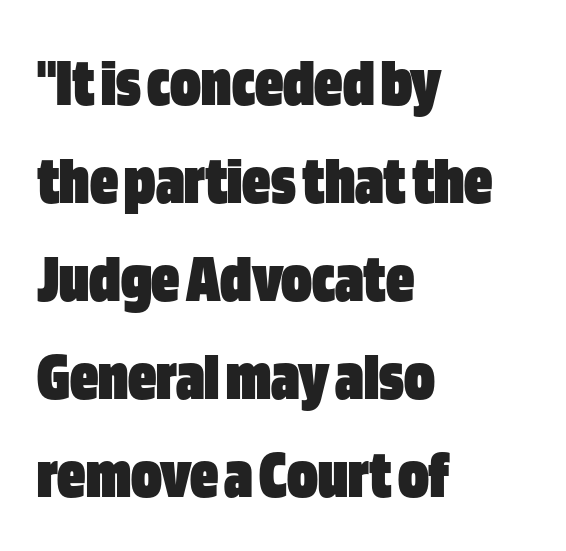
Q: Is the text bold? A: Yes.
Q: Is the text italic (slanted)? A: No, it is upright.
Q: Is the typeface a serif or a sans-serif typeface? A: Sans-serif.
Q: Is the text underlined? A: No.
Q: How is the paragraph aligned? A: Left-aligned.
Q: Is the spacing between letters normal or unusually wide? A: Normal.
Q: Is the spacing between lines tight, normal or loose? A: Normal.
Q: Width (condensed, normal, or wide)? A: Condensed.
Q: Stroke contrast? A: Low.
Q: x-height? A: Large.
Q: Monospaced? A: No.
